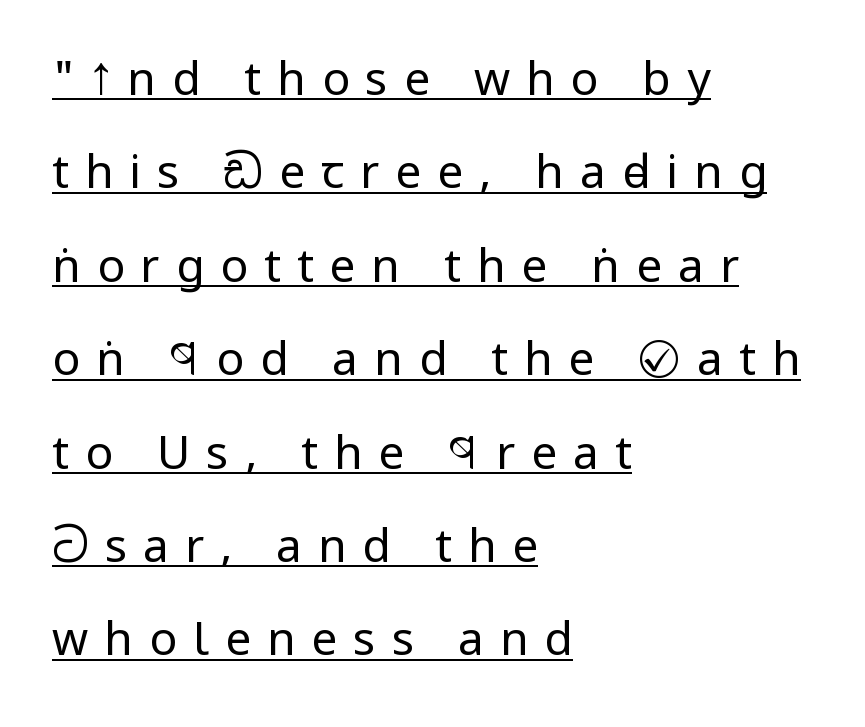
{"serif": "no", "italic": "no", "bold": "no", "weight": "regular", "width": "condensed", "stroke_contrast": "low", "x_height": "large", "monospaced": "no", "underline": "yes", "align": "left", "line_spacing": "loose", "line_spacing_ratio": 2.03, "letter_spacing": "wide", "letter_spacing_em": 0.35, "glyph_px": 46}
